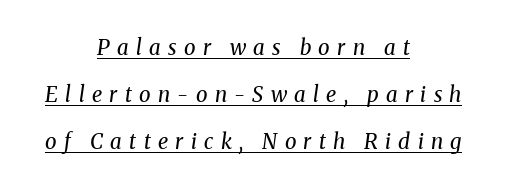
{"italic": "yes", "lean": "right", "slant_degrees": 8, "bold": "no", "underline": "yes", "align": "center", "line_spacing": "loose", "line_spacing_ratio": 2.25, "letter_spacing": "wide", "letter_spacing_em": 0.35, "glyph_px": 21}
